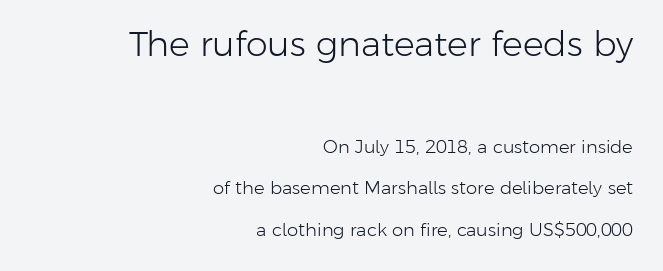
The string is rendered with underlining switched off. What stands out about the letter spacing? Nothing — it is the standard amount. Unbolded letterforms with no extra heft. Whoever set this made the first block the dominant, larger element. Font category for this specimen: sans-serif.
